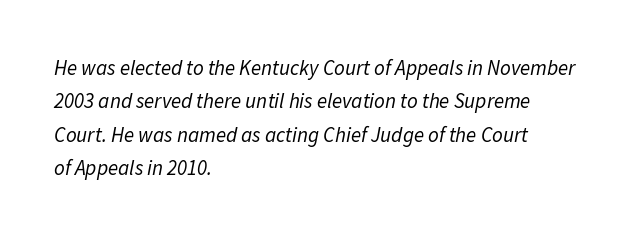
Has an underline been added? It has not. The letters are slanted; this is an italic face. Regular leading. The typesetting does not lean heavy: it is not bold. The tracking reads as untouched default to a designer's eye. If you drew a ruler down the left edge, every line would touch it.
